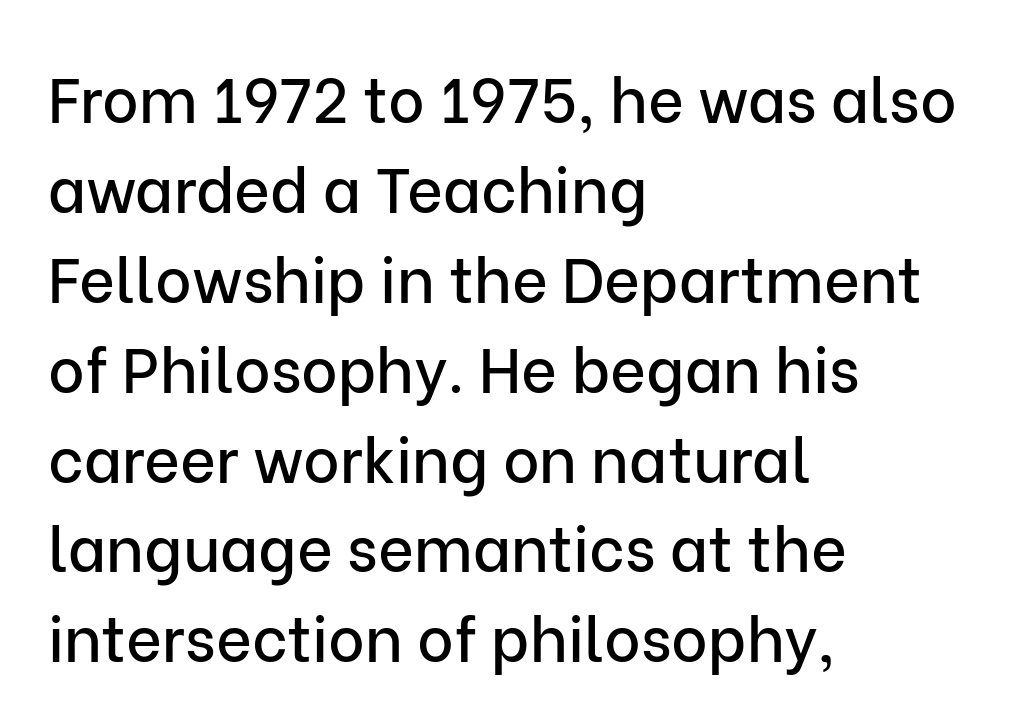
The font family rendered here belongs to the sans-serif group. Rows of type keep a routine distance in the vertical direction. Glyph-to-glyph distance matches everyday printed text. Ascenders rise straight up at ninety degrees.
